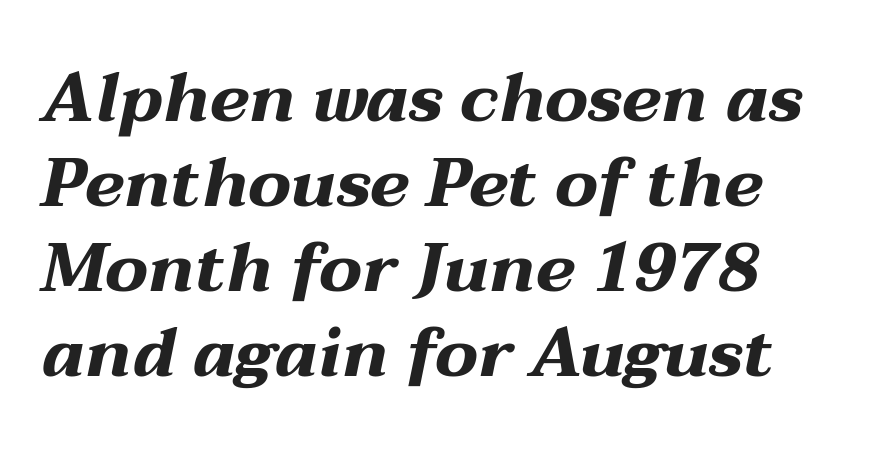
{"italic": "yes", "lean": "right", "slant_degrees": 12, "bold": "yes", "weight": "bold", "width": "wide", "stroke_contrast": "medium", "x_height": "medium", "monospaced": "no", "underline": "no", "align": "left", "line_spacing": "normal", "line_spacing_ratio": 1.25, "letter_spacing": "normal", "letter_spacing_em": 0.0, "glyph_px": 68}
